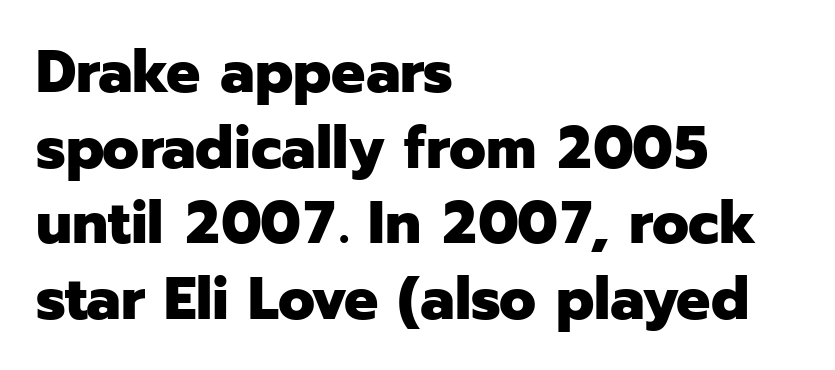
Every row of glyphs begins at an identical x-position on the left. Its strokes are broad and dark, the hallmark of bold type. Nope, not italic — everything's standing straight. Think of a printed novel: that variable character pitch is what you see here. Compared with typical body copy, the letter spacing here is the same. Check the space under the baseline: it is left empty.
